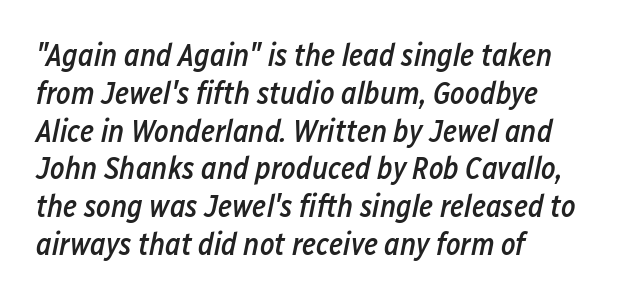
Q: Is the text bold? A: Semi-bold.
Q: Is the text italic (slanted)? A: Yes, it leans right by about 12 degrees.
Q: Is the text underlined? A: No.
Q: How is the paragraph aligned? A: Left-aligned.
Q: Is the spacing between letters normal or unusually wide? A: Normal.
Q: Width (condensed, normal, or wide)? A: Condensed.
Q: Stroke contrast? A: Low.
Q: x-height? A: Medium.
Q: Monospaced? A: No.
